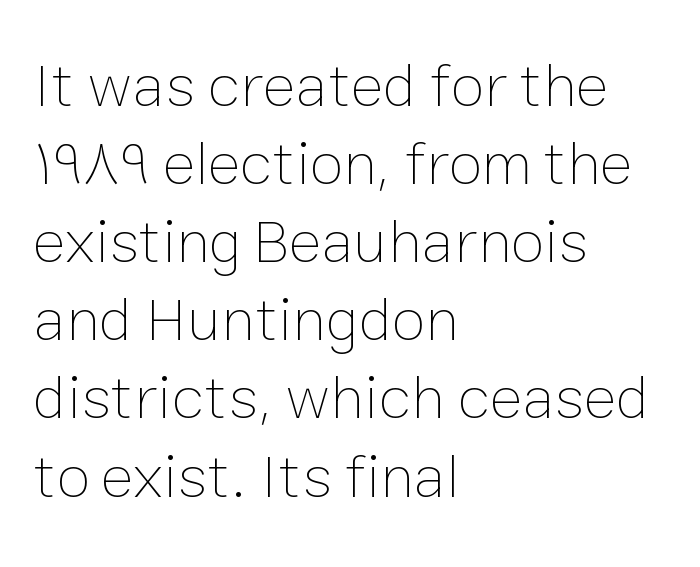
The image shows 62 px thin type, upright; set left-aligned, normal line spacing (1.26x), normal letter spacing, not underlined; low stroke contrast and a medium x-height.
